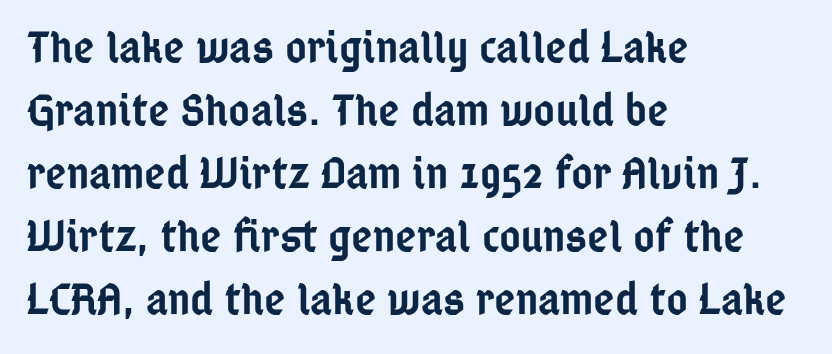
{"serif": "no", "italic": "no", "bold": "semi", "weight": "semibold", "width": "condensed", "stroke_contrast": "low", "x_height": "medium", "monospaced": "no", "underline": "no", "align": "left", "line_spacing": "normal", "line_spacing_ratio": 1.37, "letter_spacing": "normal", "letter_spacing_em": 0.0, "glyph_px": 46}
